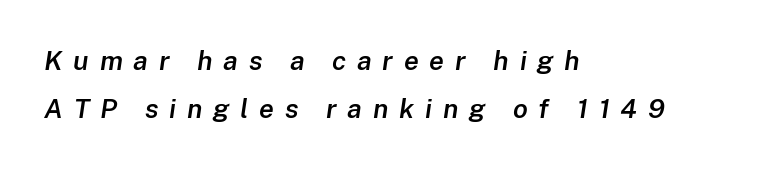
Q: Is the text bold? A: Semi-bold.
Q: Is the text italic (slanted)? A: Yes, it leans right by about 8 degrees.
Q: Is the text underlined? A: No.
Q: How is the paragraph aligned? A: Left-aligned.
Q: Is the spacing between letters normal or unusually wide? A: Unusually wide.
